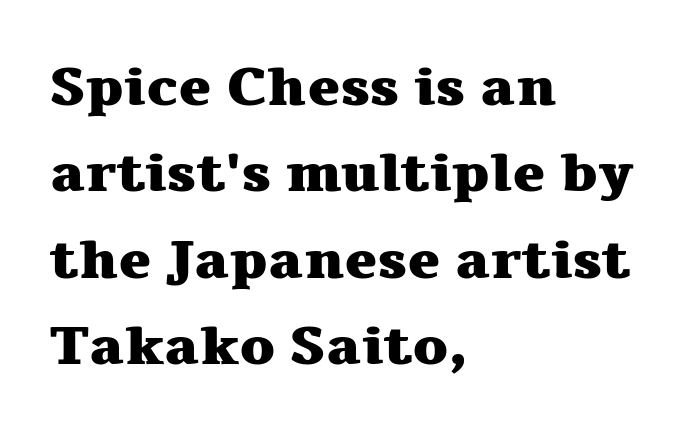
The image shows 55 px heavy, wide serif type, upright; set left-aligned, normal line spacing (1.57x), normal letter spacing, not underlined; medium stroke contrast and a medium x-height.
